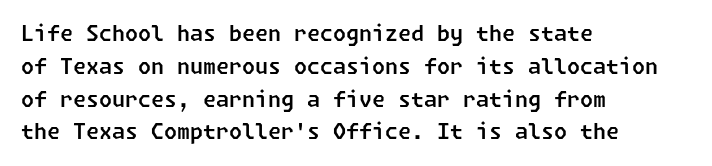
{"underline": "no", "align": "left", "line_spacing": "normal", "line_spacing_ratio": 1.56, "letter_spacing": "normal", "letter_spacing_em": 0.0, "glyph_px": 21}
